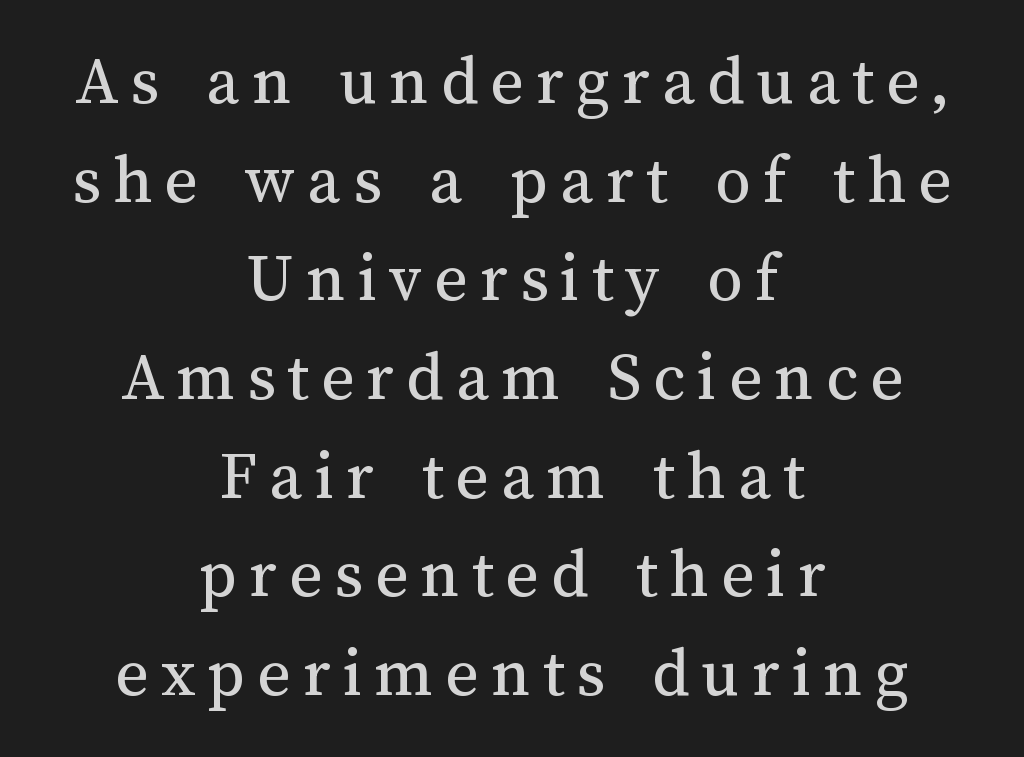
Q: Is the text bold? A: No.
Q: Is the text italic (slanted)? A: No, it is upright.
Q: Is the text underlined? A: No.
Q: How is the paragraph aligned? A: Centered.
Q: Is the spacing between lines tight, normal or loose? A: Normal.
Q: Width (condensed, normal, or wide)? A: Normal.
Q: Stroke contrast? A: Medium.
Q: x-height? A: Medium.
Q: Monospaced? A: No.
